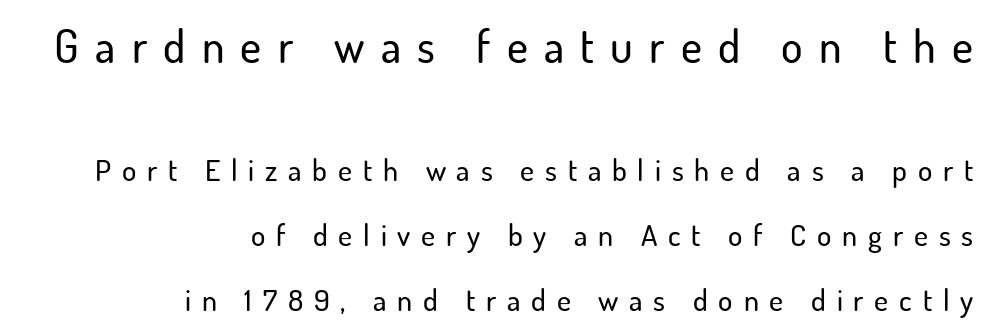
{"serif": "no", "italic": "no", "width": "normal", "stroke_contrast": "low", "x_height": "small", "monospaced": "no", "underline": "no", "align": "right", "line_spacing": "loose", "line_spacing_ratio": 2.17, "letter_spacing": "wide", "letter_spacing_em": 0.36, "larger_block": "first", "size_ratio": 1.5, "glyph_px": 45}
